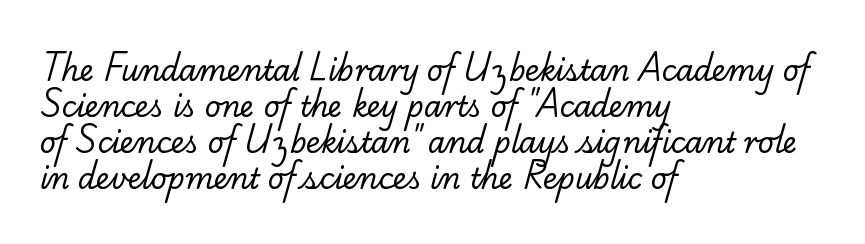
The image shows 28 px regular-weight type; set left-aligned, normal line spacing (1.29x), normal letter spacing, not underlined; low stroke contrast and a small x-height.
